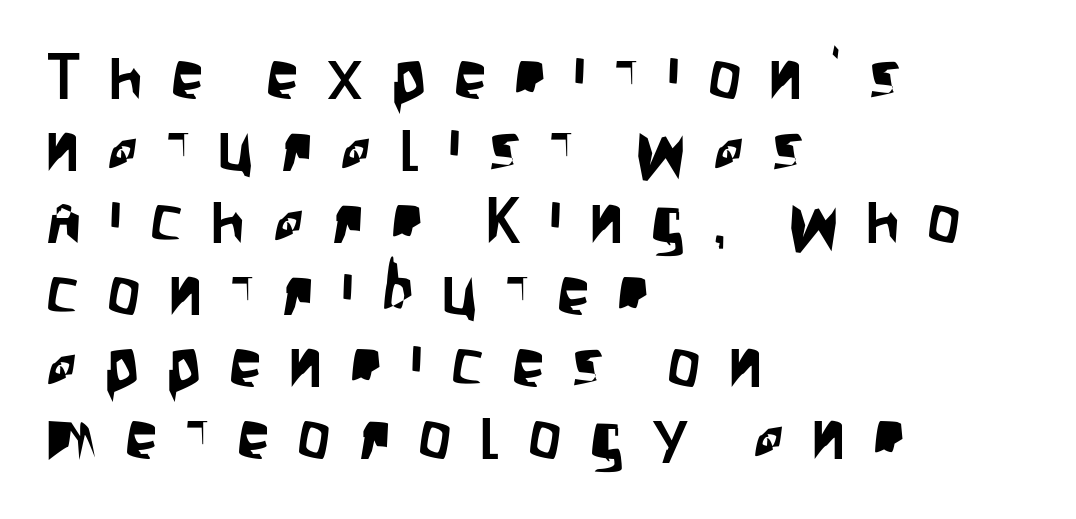
Q: Is the text italic (slanted)? A: No, it is upright.
Q: Is the typeface a serif or a sans-serif typeface? A: Sans-serif.
Q: Is the text underlined? A: No.
Q: How is the paragraph aligned? A: Left-aligned.
Q: Is the spacing between letters normal or unusually wide? A: Unusually wide.
Q: Is the spacing between lines tight, normal or loose? A: Tight.
Q: Width (condensed, normal, or wide)? A: Condensed.
Q: Stroke contrast? A: Low.
Q: x-height? A: Large.
Q: Monospaced? A: No.
